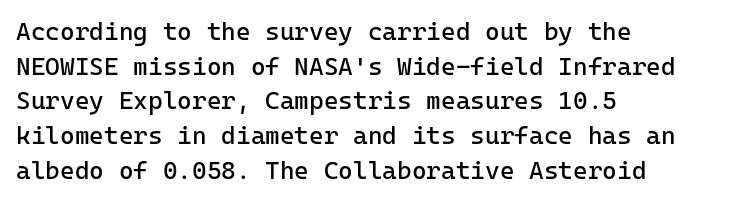
Q: Is the text bold? A: No.
Q: Is the text italic (slanted)? A: No, it is upright.
Q: Is the text underlined? A: No.
Q: How is the paragraph aligned? A: Left-aligned.
Q: Is the spacing between letters normal or unusually wide? A: Normal.
Q: Is the spacing between lines tight, normal or loose? A: Normal.
